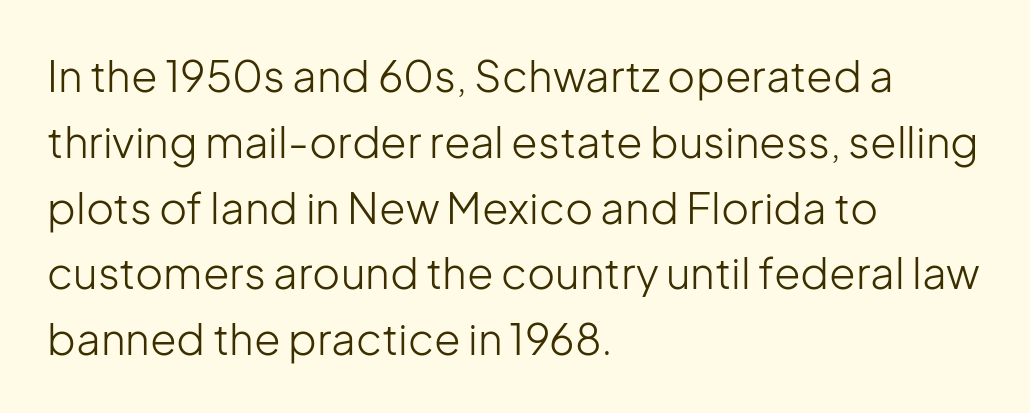
Is this a fixed-width face? No — the glyphs have proportional, varying widths. The leading is moderate, giving the passage an even texture. In terms of posture, this sample is upright. The specimen omits any rule beneath the text block's lines. A light-to-regular cut is what we see here.
